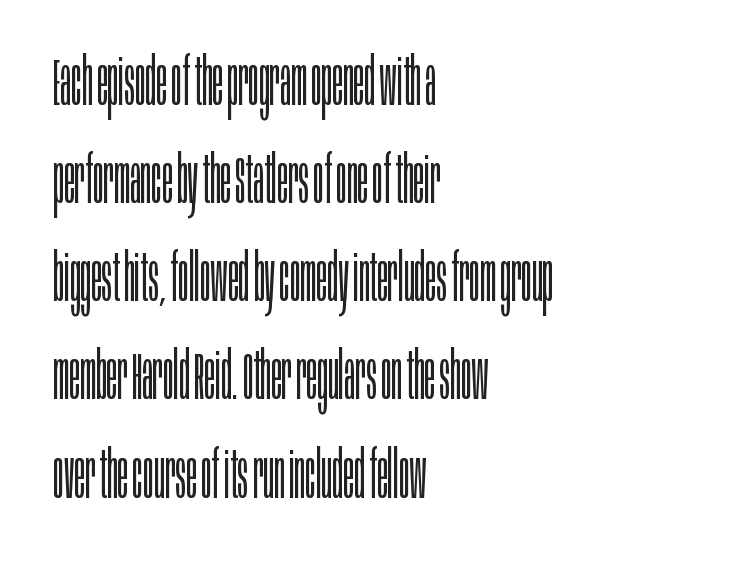
Q: Is the text bold? A: No.
Q: Is the text italic (slanted)? A: No, it is upright.
Q: Is the typeface a serif or a sans-serif typeface? A: Sans-serif.
Q: Is the text underlined? A: No.
Q: How is the paragraph aligned? A: Left-aligned.
Q: Is the spacing between letters normal or unusually wide? A: Normal.
Q: Is the spacing between lines tight, normal or loose? A: Normal.
Q: Width (condensed, normal, or wide)? A: Condensed.
Q: Stroke contrast? A: Low.
Q: x-height? A: Large.
Q: Monospaced? A: No.
